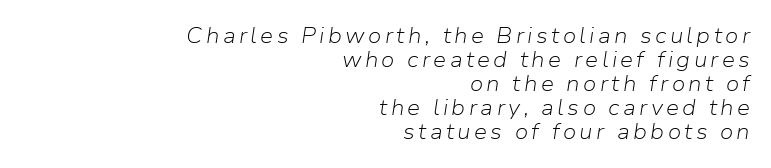
The image shows 21 px text type, italic (leaning right); set right-aligned, tight line spacing (1.14x), not underlined.
